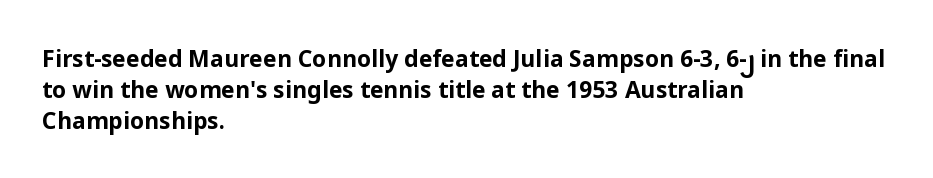
{"italic": "no", "bold": "yes", "underline": "no", "align": "left", "line_spacing": "normal", "line_spacing_ratio": 1.34, "letter_spacing": "normal", "letter_spacing_em": 0.0, "glyph_px": 23}
